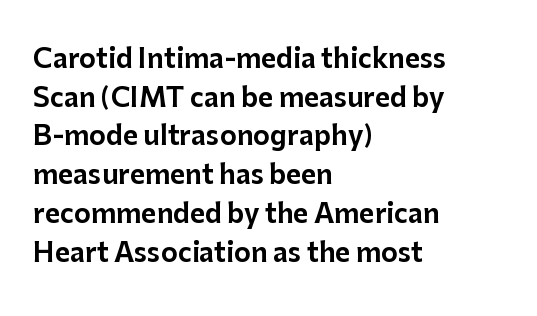
Q: Is the text italic (slanted)? A: No, it is upright.
Q: Is the text underlined? A: No.
Q: How is the paragraph aligned? A: Left-aligned.
Q: Is the spacing between letters normal or unusually wide? A: Normal.
Q: Is the spacing between lines tight, normal or loose? A: Normal.
